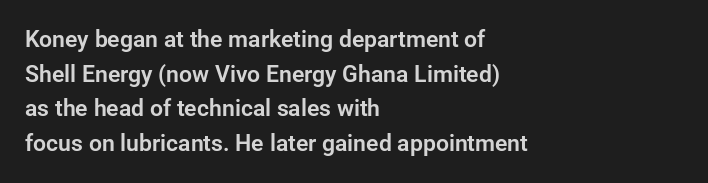
The image shows 23 px text type, upright; set left-aligned, normal line spacing (1.51x), normal letter spacing, not underlined.
